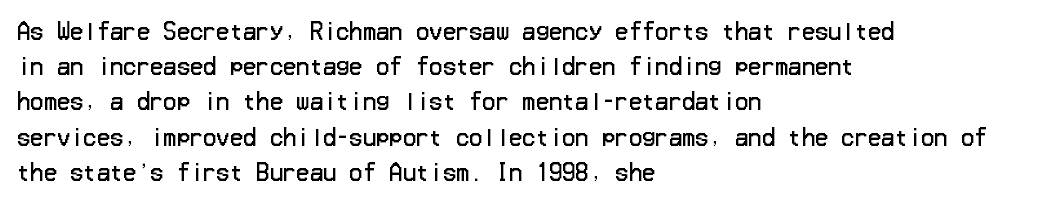
The image shows 22 px text type, upright; set left-aligned, normal line spacing (1.6x), normal letter spacing, not underlined.
